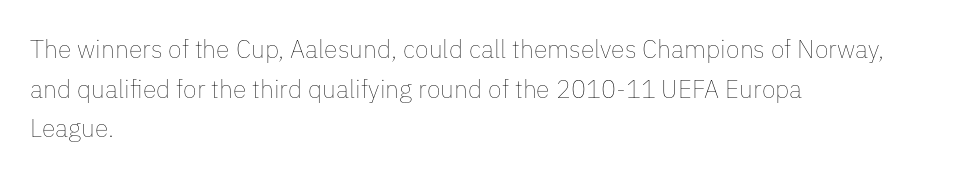
Q: Is the text bold? A: No.
Q: Is the text italic (slanted)? A: No, it is upright.
Q: Is the text underlined? A: No.
Q: How is the paragraph aligned? A: Left-aligned.
Q: Is the spacing between letters normal or unusually wide? A: Normal.
Q: Is the spacing between lines tight, normal or loose? A: Normal.
